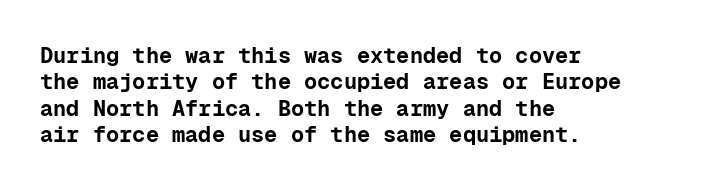
Q: Is the text bold? A: Yes.
Q: Is the text italic (slanted)? A: No, it is upright.
Q: Is the text underlined? A: No.
Q: How is the paragraph aligned? A: Left-aligned.
Q: Is the spacing between letters normal or unusually wide? A: Normal.
